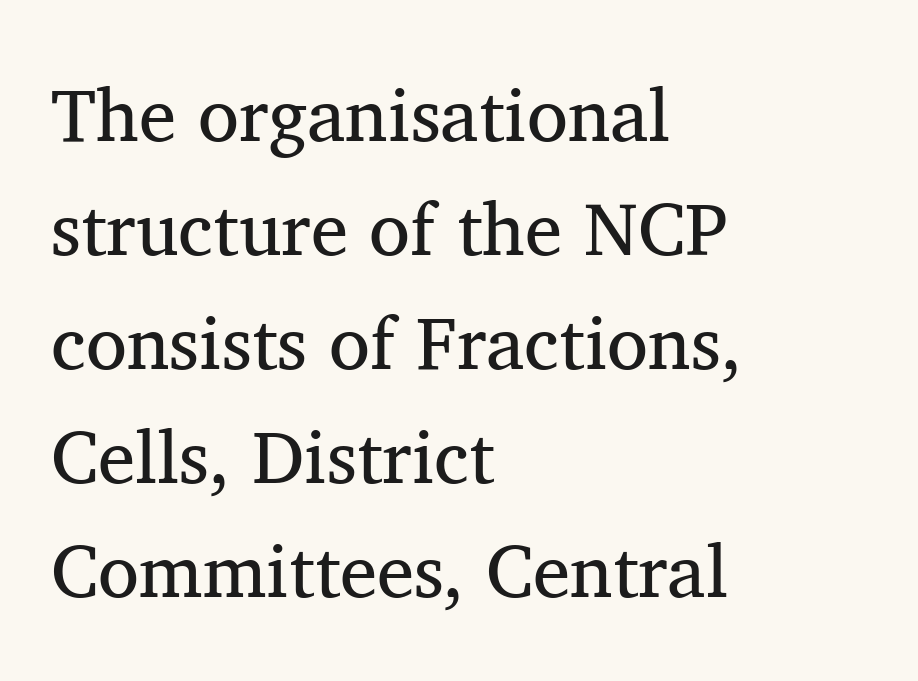
{"serif": "yes", "italic": "no", "bold": "no", "weight": "regular", "width": "normal", "stroke_contrast": "medium", "x_height": "medium", "monospaced": "no", "underline": "no", "align": "left", "line_spacing": "normal", "line_spacing_ratio": 1.52, "letter_spacing": "normal", "letter_spacing_em": 0.0, "glyph_px": 75}
